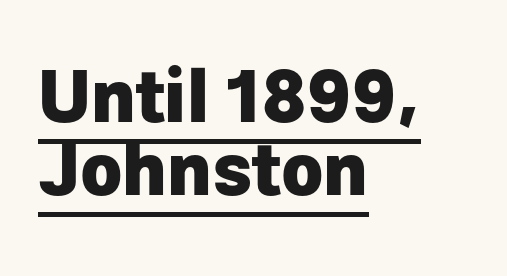
Q: Is the text bold? A: Yes.
Q: Is the text italic (slanted)? A: No, it is upright.
Q: Is the typeface a serif or a sans-serif typeface? A: Sans-serif.
Q: Is the text underlined? A: Yes.
Q: How is the paragraph aligned? A: Left-aligned.
Q: Is the spacing between letters normal or unusually wide? A: Normal.
Q: Is the spacing between lines tight, normal or loose? A: Tight.
Q: Width (condensed, normal, or wide)? A: Normal.
Q: Stroke contrast? A: Low.
Q: x-height? A: Medium.
Q: Monospaced? A: No.
